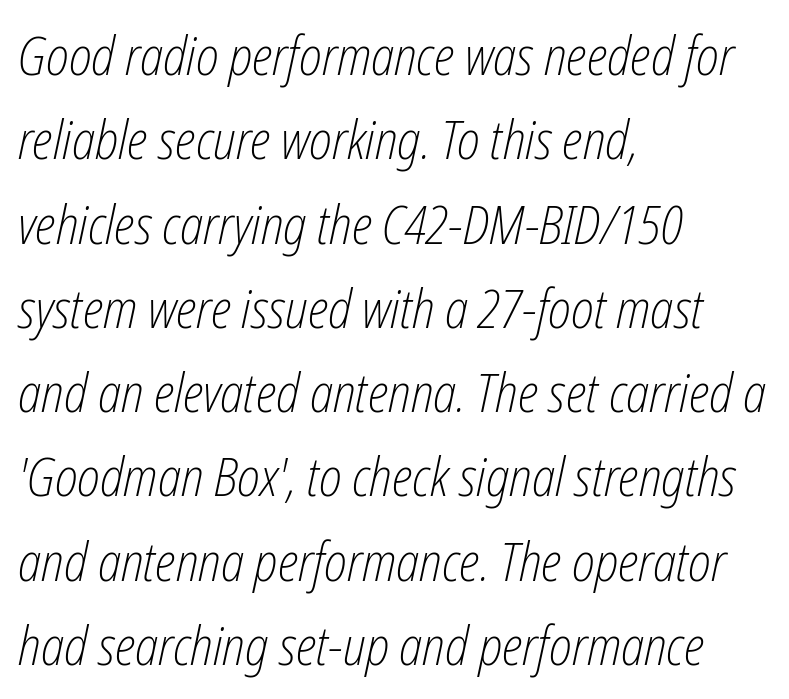
The typesetter chose a ragged-right arrangement here. The passage shown has conventional tracking throughout. Just letters on the line, the space beneath them empty. Varying glyph widths throughout — classic text-font behaviour. What's the leading like? Ordinary, nothing unusual.
